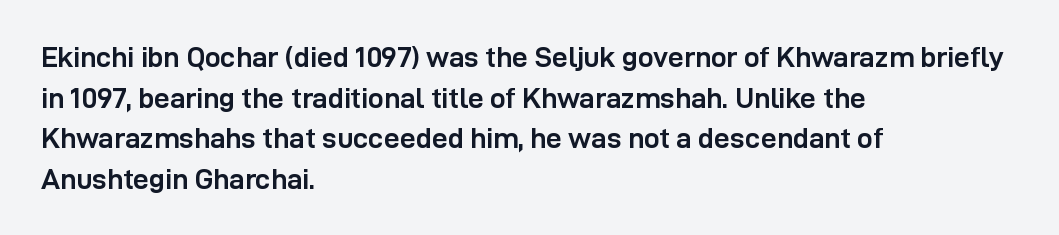
The image shows 28 px semibold sans-serif type, upright; set left-aligned, normal line spacing (1.45x), normal letter spacing, not underlined; low stroke contrast and a medium x-height.
